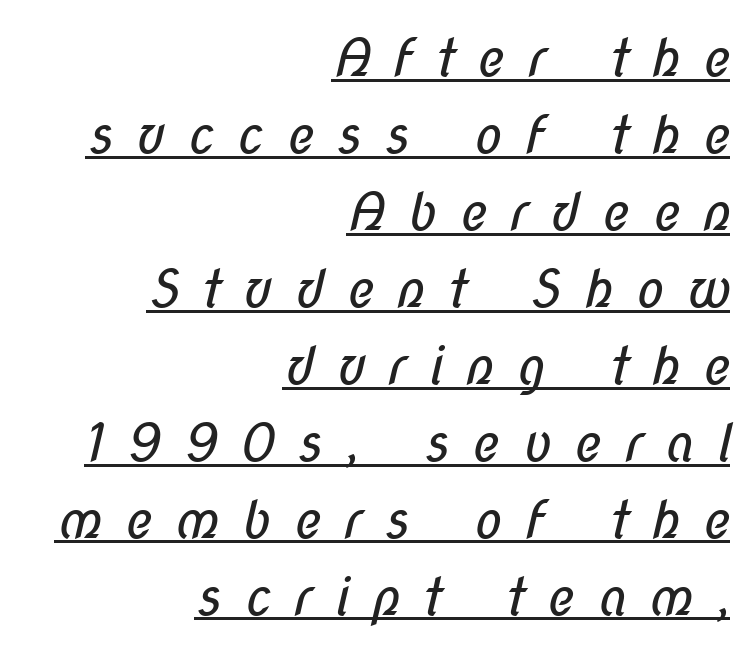
Letterform terminals end flat and unadorned throughout the passage. Glance below the letters and you will spot a drawn line. Caption: expanded tracking, letters set apart. Whoever set this chose a conventional vertical rhythm. Summary of weight: not heavy and not bold. Here the designer chose a conventional face with non-uniform glyph widths.
